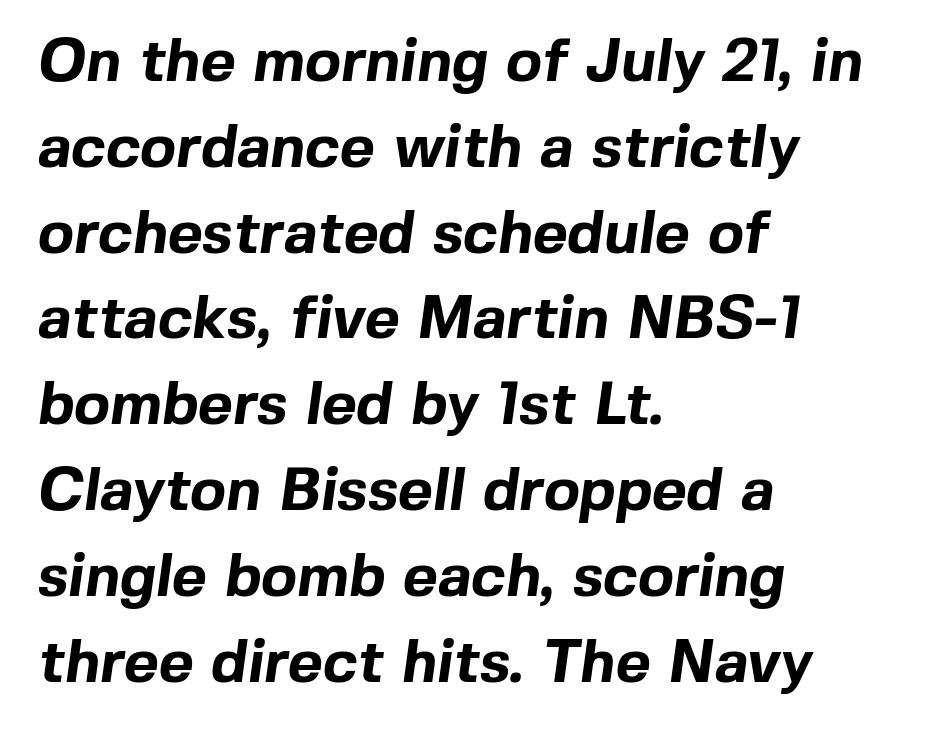
{"serif": "no", "bold": "yes", "weight": "bold", "width": "normal", "x_height": "medium", "monospaced": "no", "underline": "no", "align": "left", "line_spacing": "normal", "line_spacing_ratio": 1.43, "letter_spacing": "normal", "letter_spacing_em": 0.0, "glyph_px": 60}
